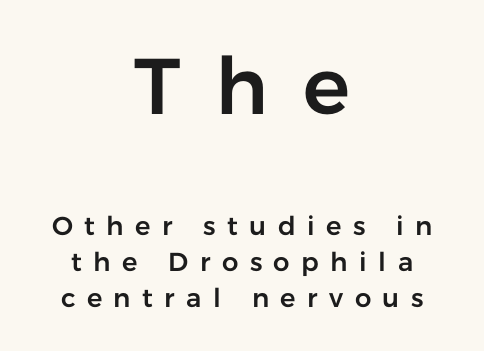
Here the designer chose a conventional face with non-uniform glyph widths. The rag falls on both sides of this text block equally. The space between consecutive lines is moderate. The letters stand upright; this is a roman face.
